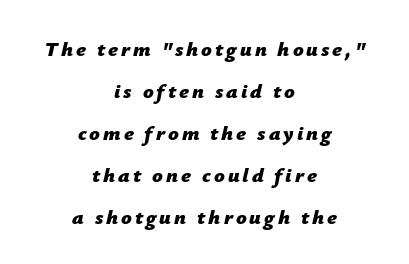
{"italic": "yes", "lean": "right", "slant_degrees": 12, "bold": "yes", "underline": "no", "align": "center", "line_spacing": "loose", "line_spacing_ratio": 2.0, "glyph_px": 21}
